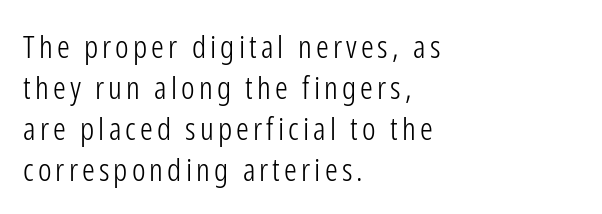
The image shows 32 px light, condensed sans-serif type, upright; set left-aligned, normal line spacing (1.28x), not underlined; low stroke contrast and a medium x-height.
